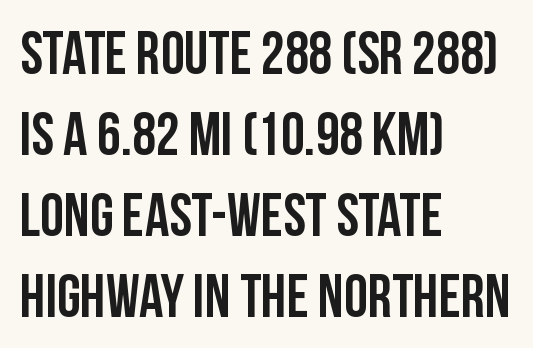
Does extra space separate the letters? No, they use regular spacing. The rendering anchors every line to the left-hand side. The letters stand upright; this is a roman face. The string is rendered with underlining switched off. Vertically, the passage feels balanced, rows spaced as you'd expect.
